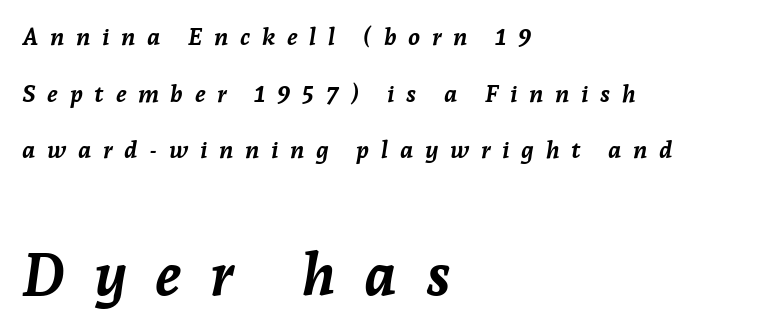
The image shows 59 px semibold type, italic (leaning right); set left-aligned, loose line spacing (2.36x), unusually wide letter spacing (+0.48 em), not underlined; the second (bottom) block is 2.46x larger; low stroke contrast and a medium x-height.
